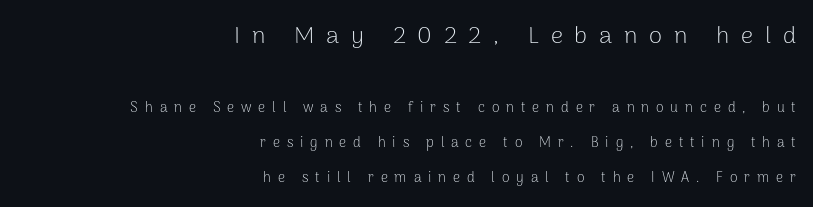
The image shows 24 px text type, upright; set right-aligned, loose line spacing (2.49x), unusually wide letter spacing (+0.49 em), not underlined; the first (top) block is 1.71x larger.
